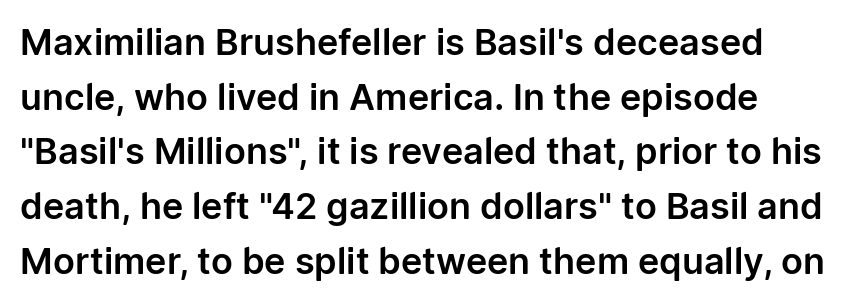
The image shows 36 px sans-serif type, upright; set normal line spacing (1.52x), normal letter spacing, not underlined; low stroke contrast and a medium x-height.
